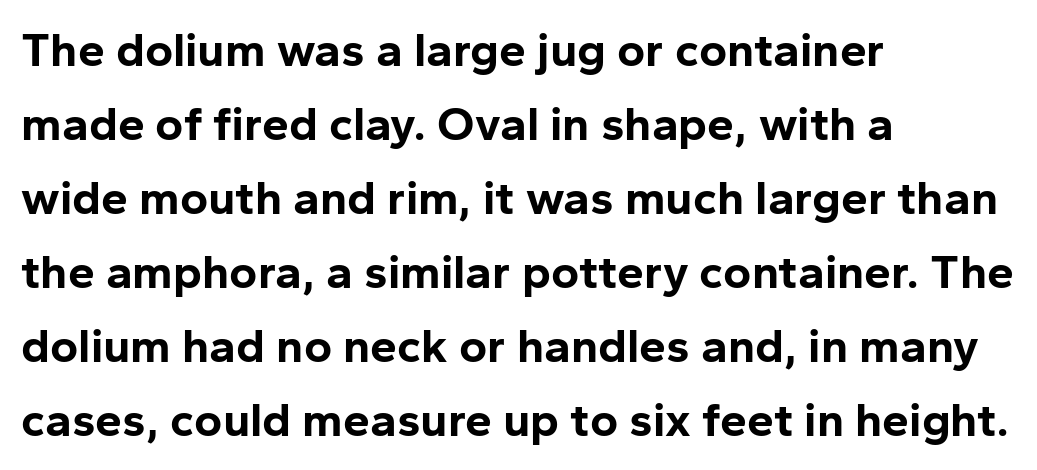
The image shows 48 px bold sans-serif type, upright; set left-aligned, normal line spacing (1.54x), normal letter spacing, not underlined; low stroke contrast and a medium x-height.
